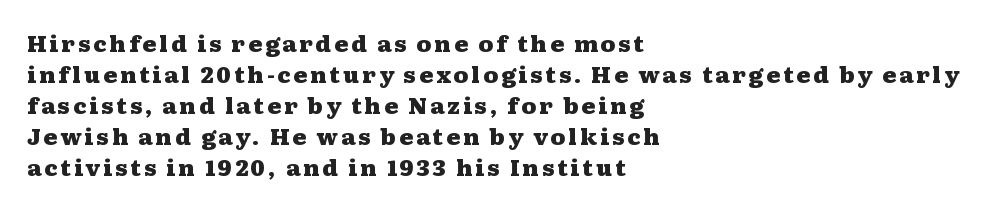
Q: Is the text bold? A: Yes.
Q: Is the text italic (slanted)? A: No, it is upright.
Q: Is the text underlined? A: No.
Q: How is the paragraph aligned? A: Left-aligned.
Q: Is the spacing between lines tight, normal or loose? A: Normal.
